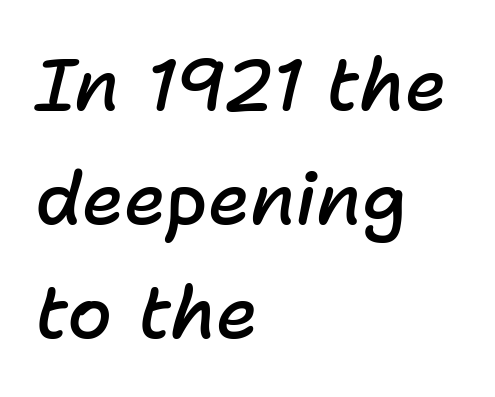
Q: Is the text bold? A: Semi-bold.
Q: Is the text italic (slanted)? A: Yes, it leans right by about 11 degrees.
Q: Is the text underlined? A: No.
Q: How is the paragraph aligned? A: Left-aligned.
Q: Is the spacing between letters normal or unusually wide? A: Normal.
Q: Is the spacing between lines tight, normal or loose? A: Normal.
Q: Width (condensed, normal, or wide)? A: Normal.
Q: Stroke contrast? A: Low.
Q: x-height? A: Medium.
Q: Monospaced? A: No.
